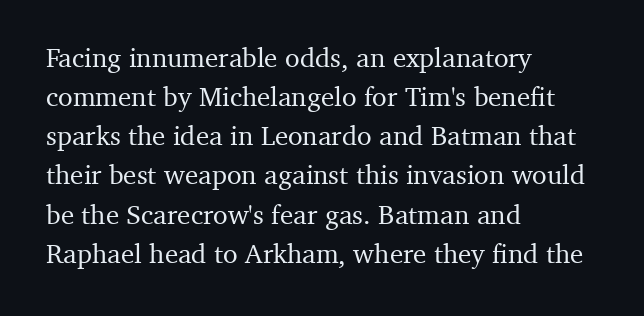
{"italic": "no", "underline": "no", "align": "left", "line_spacing": "normal", "line_spacing_ratio": 1.45, "letter_spacing": "normal", "letter_spacing_em": 0.0, "glyph_px": 27}
